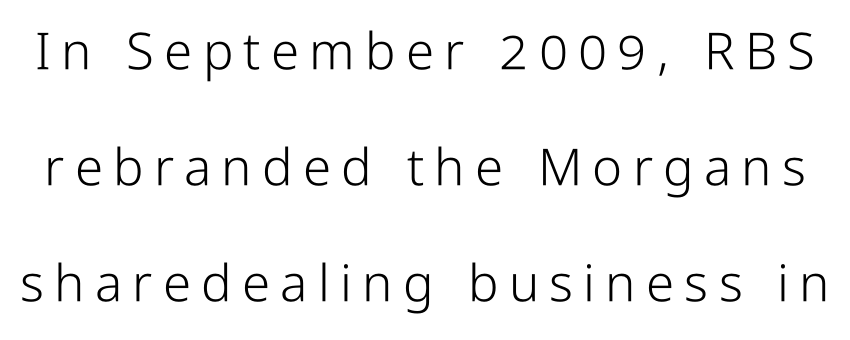
{"serif": "no", "italic": "no", "bold": "no", "weight": "light", "width": "condensed", "stroke_contrast": "low", "x_height": "medium", "monospaced": "no", "underline": "no", "line_spacing": "loose", "line_spacing_ratio": 2.27, "letter_spacing": "wide", "letter_spacing_em": 0.2, "glyph_px": 51}
